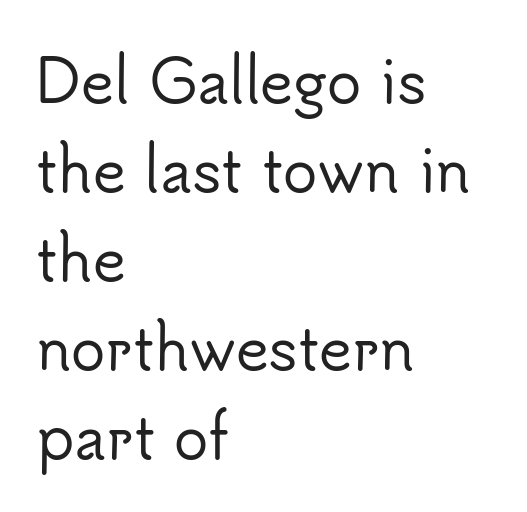
Line starts are locked; line ends wander. The line-height multiplier appears to be the usual default. Plain, unruled lines of type. The gaps between neighbouring characters are ordinary and unremarkable. Regarding serifs, this sample does without them. No italicization has been applied; the sample stays upright.
